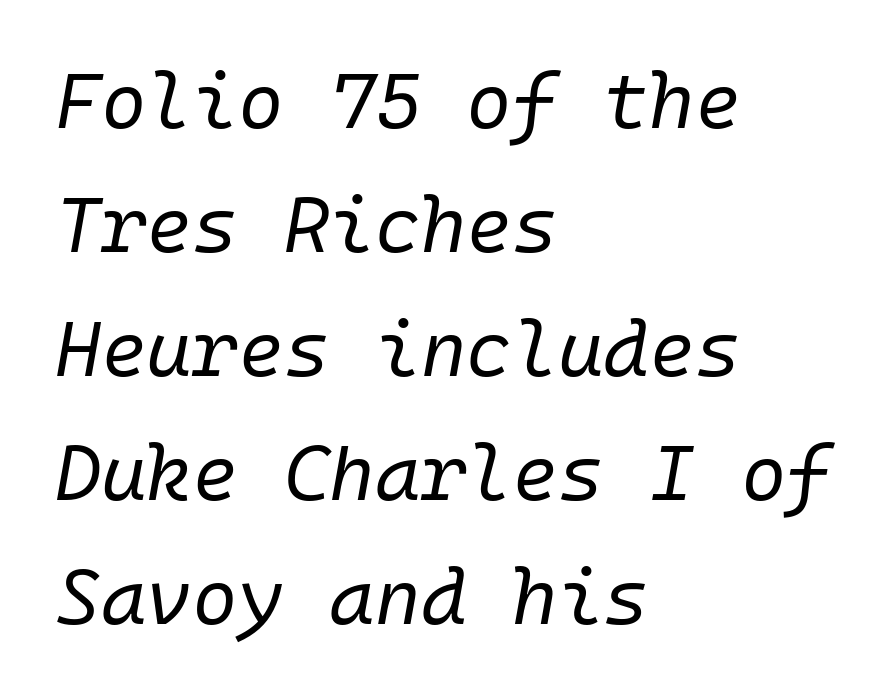
{"italic": "yes", "lean": "right", "slant_degrees": 10, "bold": "no", "weight": "regular", "width": "normal", "stroke_contrast": "low", "x_height": "medium", "monospaced": "yes", "underline": "no", "align": "left", "line_spacing": "normal", "line_spacing_ratio": 1.59, "letter_spacing": "normal", "letter_spacing_em": 0.0, "glyph_px": 78}
